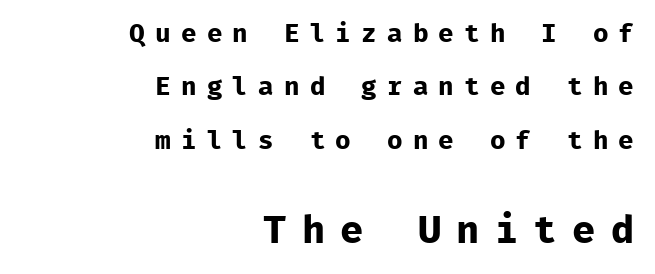
{"serif": "no", "italic": "no", "bold": "yes", "weight": "bold", "width": "normal", "stroke_contrast": "low", "x_height": "medium", "monospaced": "yes", "underline": "no", "align": "right", "line_spacing": "loose", "line_spacing_ratio": 2.05, "letter_spacing": "wide", "letter_spacing_em": 0.39, "larger_block": "second", "size_ratio": 1.5, "glyph_px": 39}
